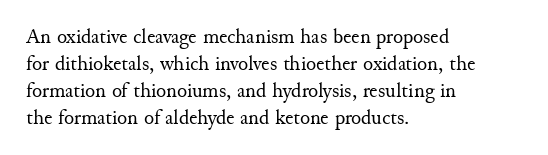
{"italic": "no", "bold": "no", "underline": "no", "align": "left", "line_spacing": "normal", "line_spacing_ratio": 1.28, "letter_spacing": "normal", "letter_spacing_em": 0.0, "glyph_px": 21}
